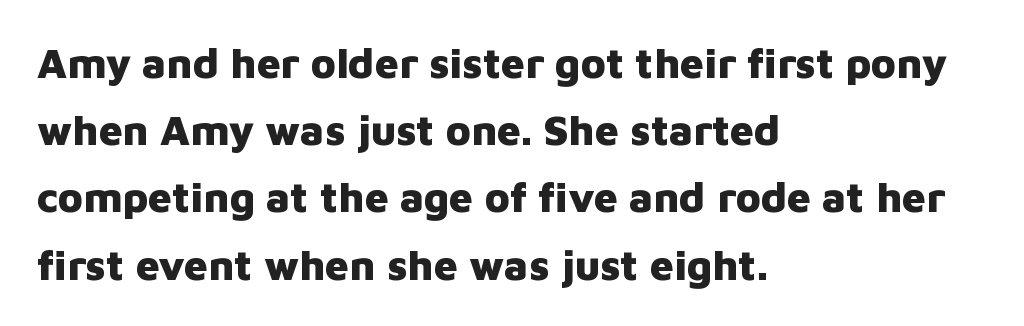
The image shows 42 px heavy sans-serif type, upright; set left-aligned, normal line spacing (1.6x), normal letter spacing, not underlined; low stroke contrast and a medium x-height.
